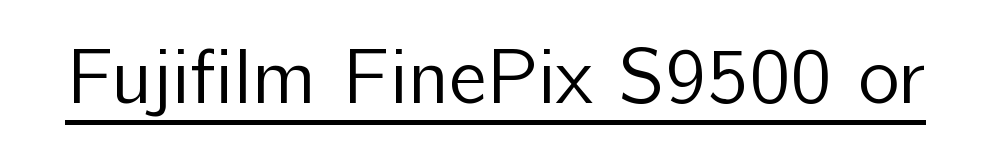
Unbolded letterforms with no extra heft. The typesetter has applied underlining to the passage shown. Characters follow at the spacing the type designer built in. These lines are composed in type without serifs.
